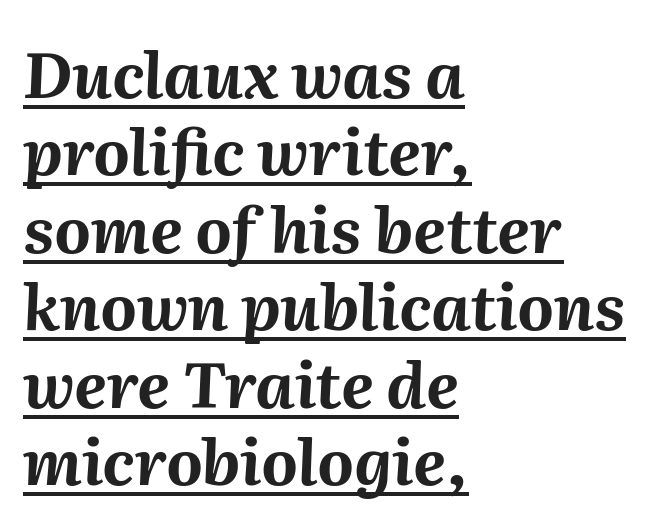
Q: Is the text bold? A: Yes.
Q: Is the text italic (slanted)? A: Yes, it leans right by about 2 degrees.
Q: Is the text underlined? A: Yes.
Q: How is the paragraph aligned? A: Left-aligned.
Q: Is the spacing between letters normal or unusually wide? A: Normal.
Q: Width (condensed, normal, or wide)? A: Normal.
Q: Stroke contrast? A: Medium.
Q: x-height? A: Medium.
Q: Monospaced? A: No.
